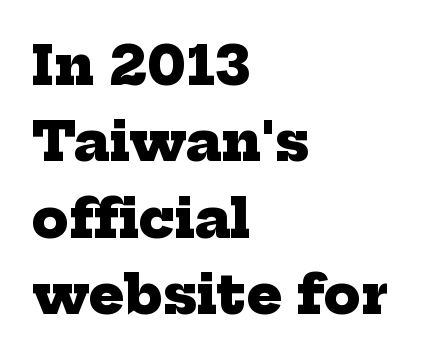
The image shows 53 px heavy serif type; set left-aligned, normal line spacing (1.44x), normal letter spacing, not underlined; low stroke contrast and a medium x-height.
